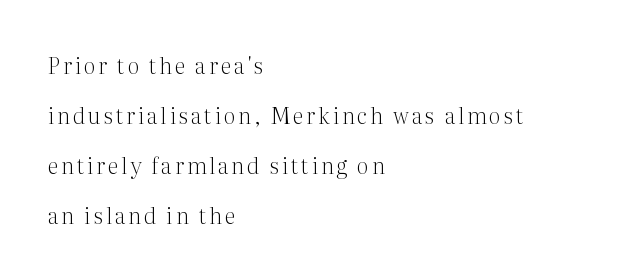
{"italic": "no", "bold": "no", "underline": "no", "align": "left", "line_spacing": "loose", "line_spacing_ratio": 2.28, "glyph_px": 22}
